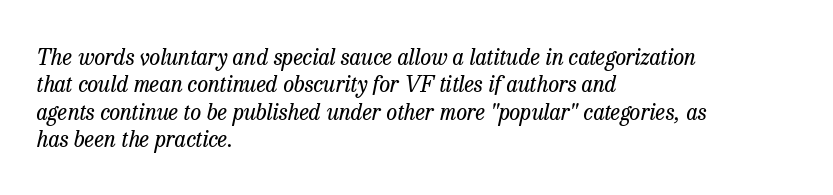
The image shows 22 px text type, italic (leaning right); set left-aligned, normal line spacing (1.25x), normal letter spacing, not underlined.
